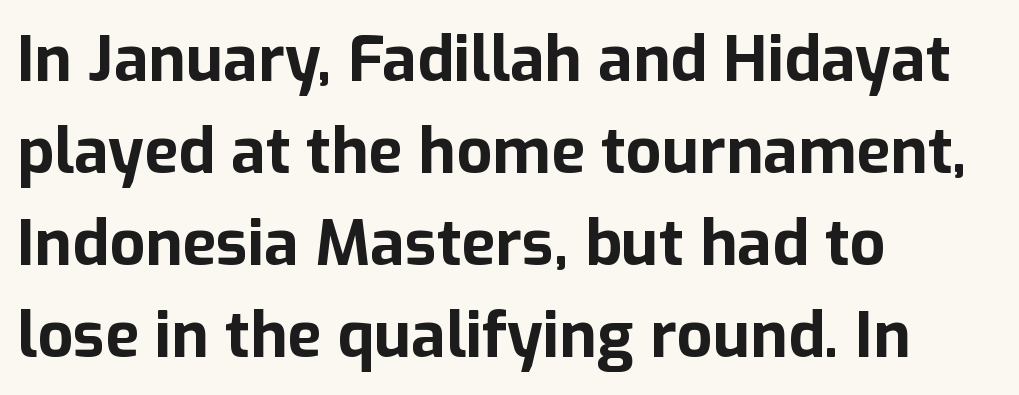
{"serif": "no", "italic": "no", "bold": "yes", "weight": "bold", "width": "normal", "stroke_contrast": "low", "x_height": "medium", "monospaced": "no", "underline": "no", "align": "left", "line_spacing": "normal", "line_spacing_ratio": 1.46, "letter_spacing": "normal", "letter_spacing_em": 0.0, "glyph_px": 63}
